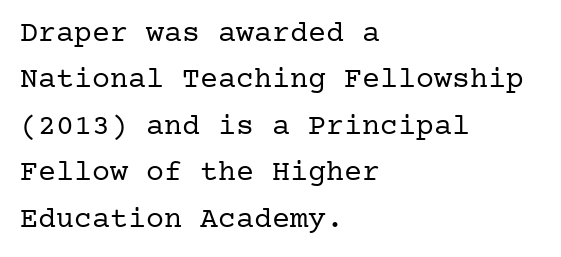
Q: Is the text bold? A: No.
Q: Is the text italic (slanted)? A: No, it is upright.
Q: Is the typeface a serif or a sans-serif typeface? A: Serif.
Q: Is the text underlined? A: No.
Q: How is the paragraph aligned? A: Left-aligned.
Q: Is the spacing between letters normal or unusually wide? A: Normal.
Q: Is the spacing between lines tight, normal or loose? A: Normal.
Q: Width (condensed, normal, or wide)? A: Normal.
Q: Stroke contrast? A: Low.
Q: x-height? A: Medium.
